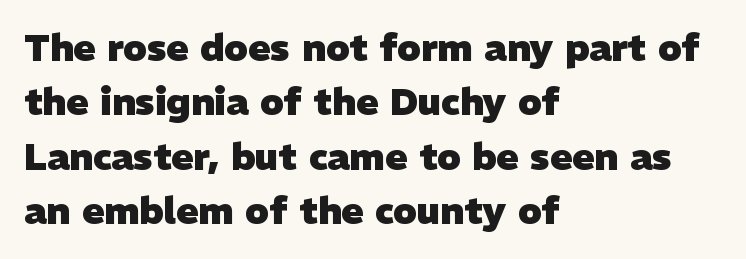
The image shows 37 px heavy sans-serif type; set left-aligned, normal line spacing (1.47x), normal letter spacing, not underlined; low stroke contrast and a medium x-height.
